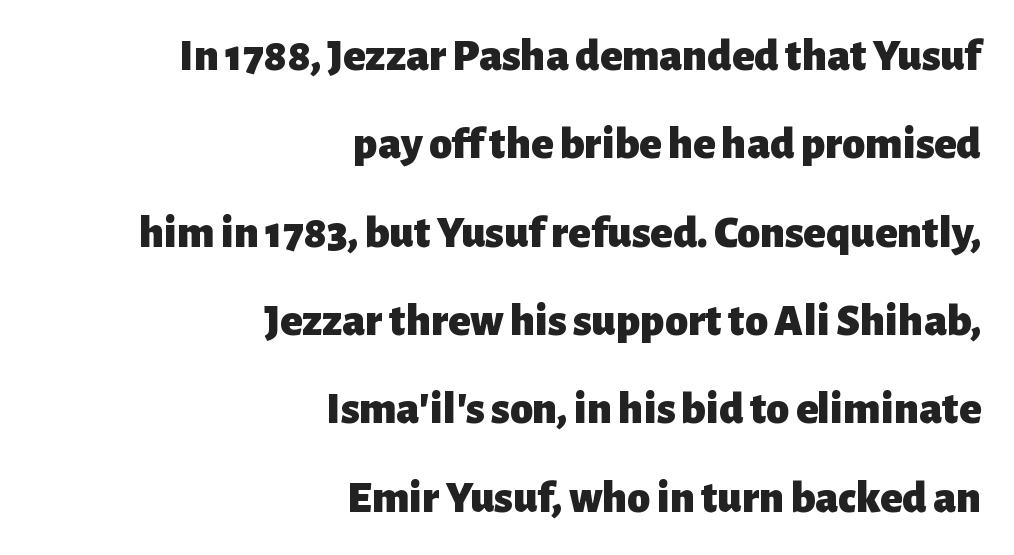
{"serif": "no", "italic": "no", "bold": "yes", "weight": "heavy", "width": "normal", "stroke_contrast": "low", "x_height": "medium", "monospaced": "no", "underline": "no", "align": "right", "line_spacing": "loose", "line_spacing_ratio": 1.92, "letter_spacing": "normal", "letter_spacing_em": 0.0, "glyph_px": 46}
